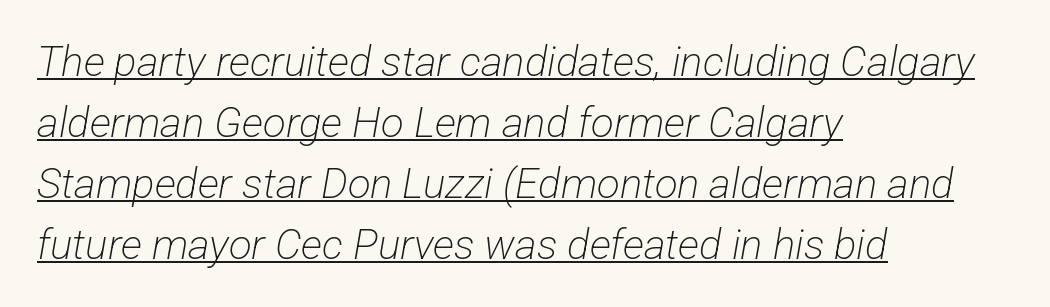
The image shows 42 px light, condensed sans-serif type; set left-aligned, normal line spacing (1.45x), normal letter spacing, underlined; low stroke contrast and a medium x-height.
